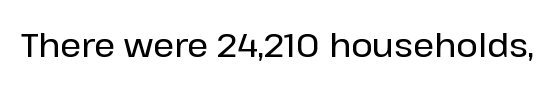
The image shows 33 px sans-serif type, upright; set normal letter spacing, not underlined; low stroke contrast and a medium x-height.
